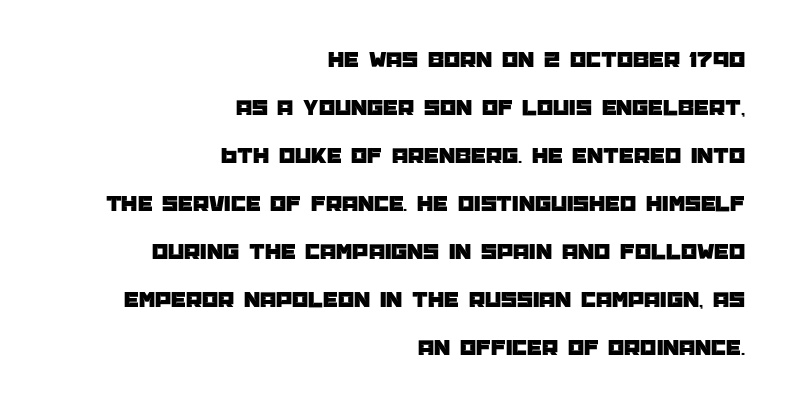
The image shows 23 px text type, upright; set right-aligned, loose line spacing (2.09x), normal letter spacing, not underlined.
